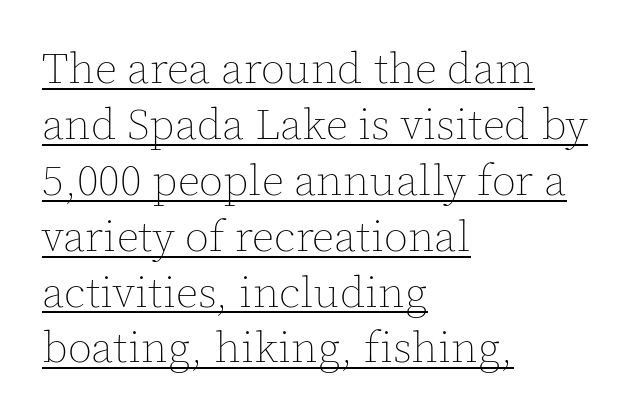
The image shows 44 px thin type, upright; set left-aligned, normal line spacing (1.27x), normal letter spacing, underlined; a medium x-height.
